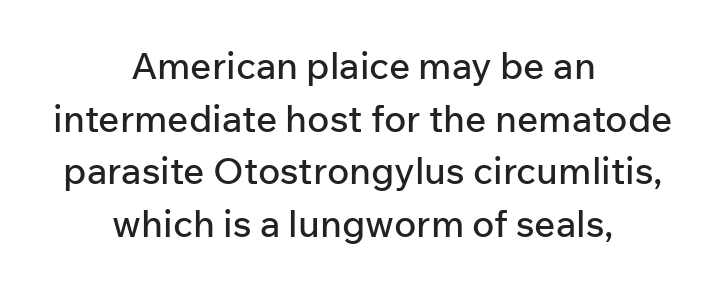
The image shows 37 px sans-serif type, upright; set centered, normal line spacing (1.42x), normal letter spacing, not underlined; low stroke contrast and a medium x-height.
